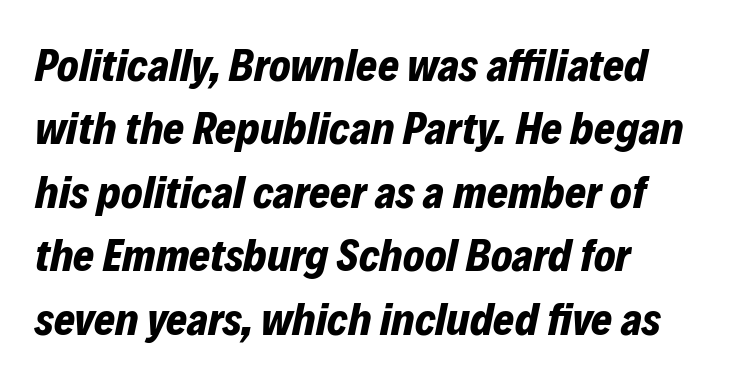
{"italic": "yes", "lean": "right", "slant_degrees": 12, "bold": "yes", "weight": "bold", "width": "normal", "stroke_contrast": "low", "x_height": "medium", "monospaced": "no", "underline": "no", "align": "left", "line_spacing": "normal", "line_spacing_ratio": 1.41, "letter_spacing": "normal", "letter_spacing_em": 0.0, "glyph_px": 45}
